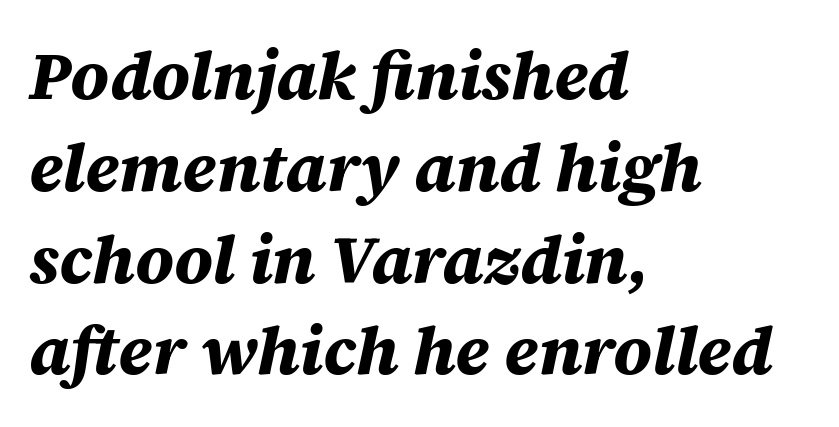
The image shows 67 px bold type, italic (leaning right); set left-aligned, normal line spacing (1.37x), normal letter spacing, not underlined; medium stroke contrast and a large x-height.
